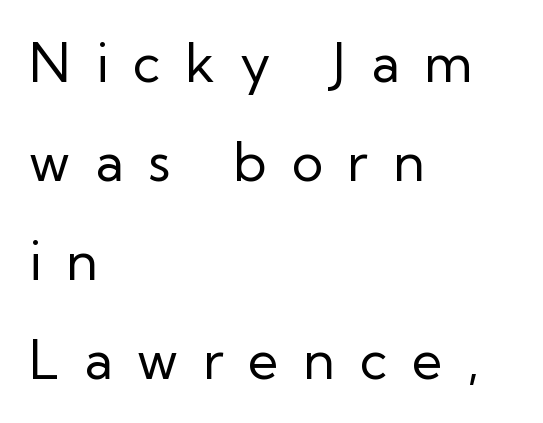
The paragraph has a hard left edge and a soft right edge. These glyphs show unthickened strokes, regular width or finer. These lines were composed using upright roman letters. Bare-footed words on every line. Here the designer chose a conventional face with non-uniform glyph widths.
